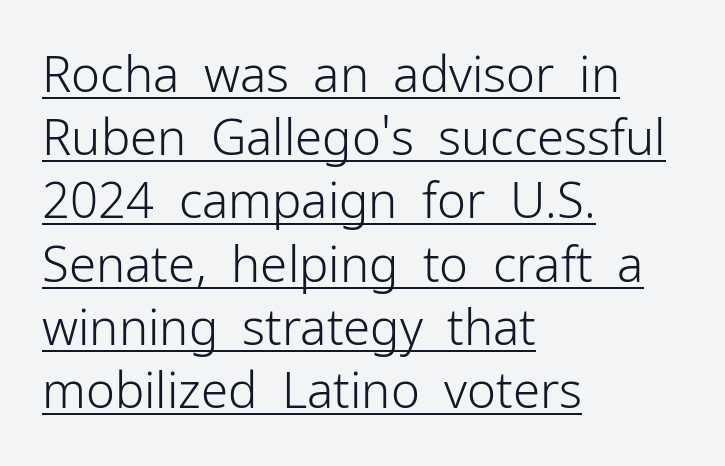
Q: Is the text bold? A: No.
Q: Is the text italic (slanted)? A: No, it is upright.
Q: Is the typeface a serif or a sans-serif typeface? A: Sans-serif.
Q: Is the text underlined? A: Yes.
Q: How is the paragraph aligned? A: Left-aligned.
Q: Is the spacing between letters normal or unusually wide? A: Normal.
Q: Is the spacing between lines tight, normal or loose? A: Normal.
Q: Width (condensed, normal, or wide)? A: Normal.
Q: Stroke contrast? A: Low.
Q: x-height? A: Medium.
Q: Monospaced? A: No.
